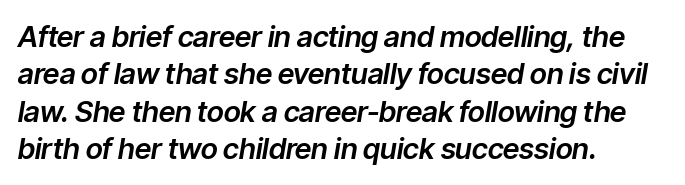
{"italic": "yes", "lean": "right", "slant_degrees": 9, "width": "normal", "stroke_contrast": "low", "x_height": "medium", "monospaced": "no", "underline": "no", "align": "left", "line_spacing": "normal", "line_spacing_ratio": 1.29, "letter_spacing": "normal", "letter_spacing_em": 0.0, "glyph_px": 29}
